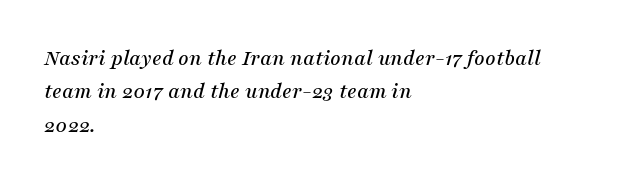
{"italic": "yes", "lean": "right", "slant_degrees": 16, "underline": "no", "align": "left", "line_spacing": "normal", "line_spacing_ratio": 1.45, "letter_spacing": "normal", "letter_spacing_em": 0.0, "glyph_px": 23}
